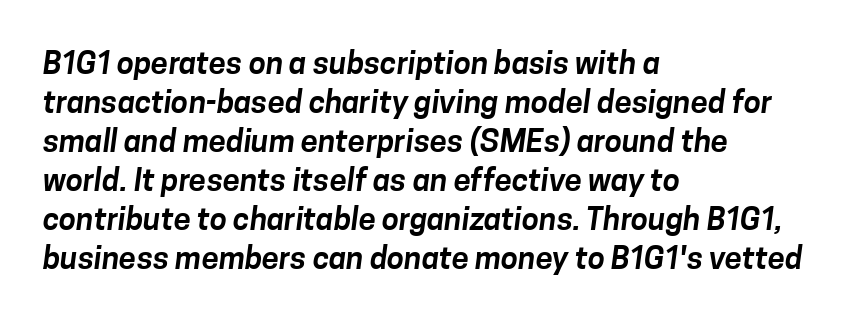
Q: Is the typeface a serif or a sans-serif typeface? A: Sans-serif.
Q: Is the text underlined? A: No.
Q: How is the paragraph aligned? A: Left-aligned.
Q: Is the spacing between letters normal or unusually wide? A: Normal.
Q: Is the spacing between lines tight, normal or loose? A: Normal.
Q: Width (condensed, normal, or wide)? A: Normal.
Q: Stroke contrast? A: Low.
Q: x-height? A: Medium.
Q: Monospaced? A: No.
